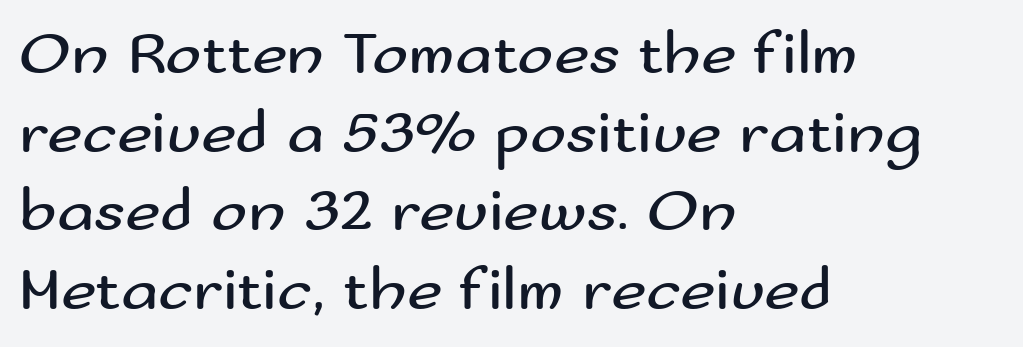
{"serif": "no", "italic": "no", "bold": "no", "weight": "regular", "width": "wide", "stroke_contrast": "medium", "x_height": "small", "monospaced": "no", "underline": "no", "align": "left", "line_spacing": "normal", "line_spacing_ratio": 1.29, "letter_spacing": "normal", "letter_spacing_em": 0.0, "glyph_px": 61}
